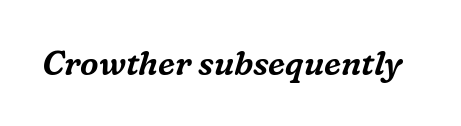
{"serif": "yes", "italic": "yes", "lean": "right", "slant_degrees": 16, "width": "normal", "stroke_contrast": "medium", "x_height": "medium", "monospaced": "no", "underline": "no", "letter_spacing": "normal", "letter_spacing_em": 0.0, "glyph_px": 33}
